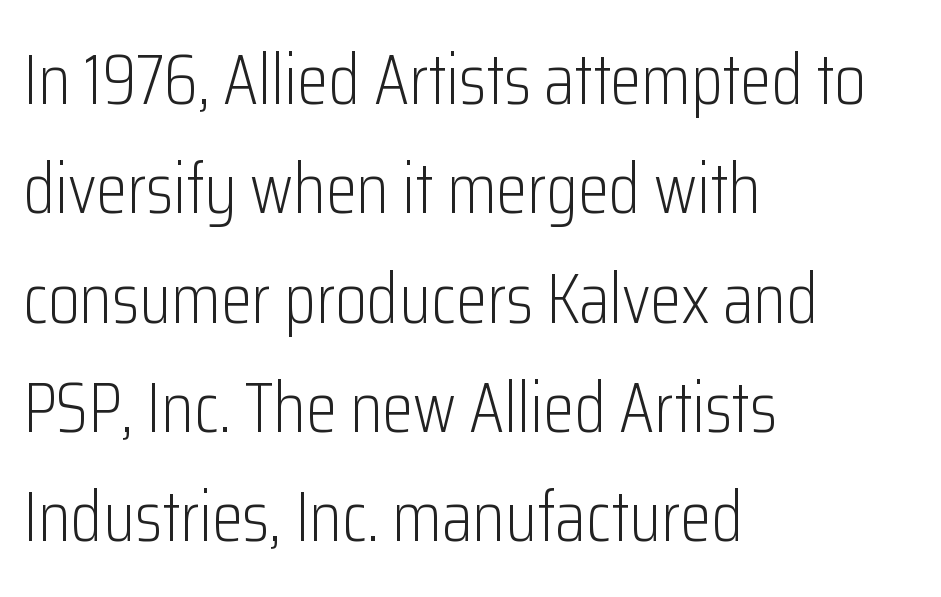
The face used here is proportionally spaced, like ordinary book or web type. Nope, no serifs anywhere on these letters. Honestly, the row spacing looks completely unremarkable. The paragraph has a hard left edge and a soft right edge. Letter spacing: default.
